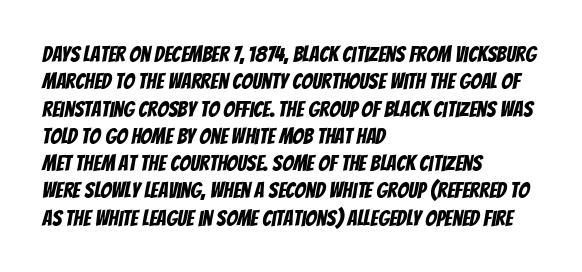
Which margin do the lines hug? The left one — the right edge is uneven. The space directly below the letters is spotless. Spacing between characters is what you'd get straight out of the box.
